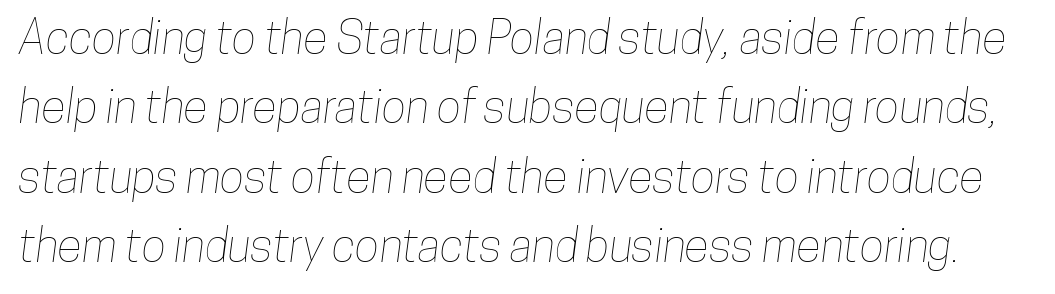
The image shows 46 px condensed type; set normal line spacing (1.51x), normal letter spacing, not underlined; low stroke contrast and a medium x-height.
